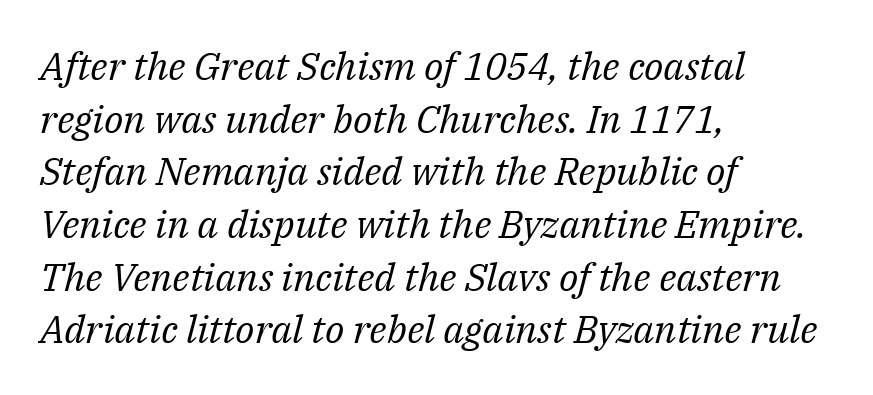
The image shows 39 px regular-weight serif type, italic (leaning right); set left-aligned, normal line spacing (1.35x), normal letter spacing, not underlined; medium stroke contrast and a medium x-height.
